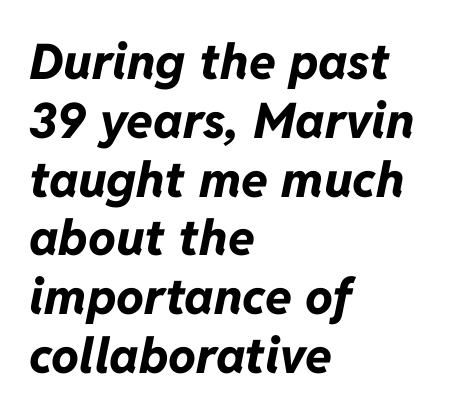
{"italic": "yes", "lean": "right", "slant_degrees": 11, "bold": "yes", "weight": "bold", "width": "normal", "stroke_contrast": "low", "x_height": "medium", "monospaced": "no", "underline": "no", "align": "left", "line_spacing_ratio": 1.2, "letter_spacing": "normal", "letter_spacing_em": 0.0, "glyph_px": 49}
